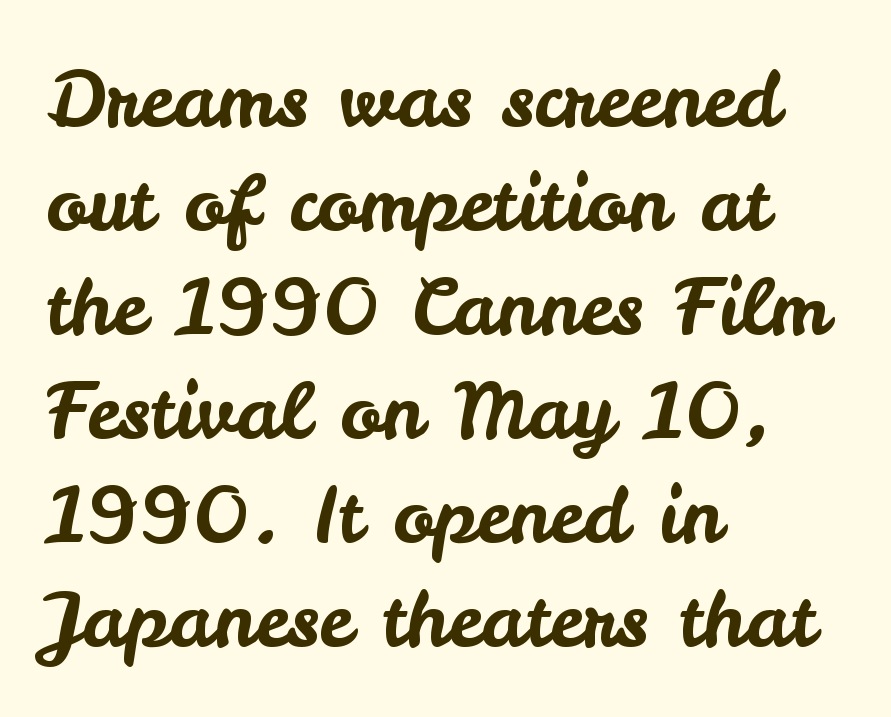
{"serif": "no", "width": "normal", "stroke_contrast": "low", "x_height": "small", "monospaced": "no", "underline": "no", "align": "left", "line_spacing": "normal", "line_spacing_ratio": 1.35, "letter_spacing": "normal", "letter_spacing_em": 0.0, "glyph_px": 77}
